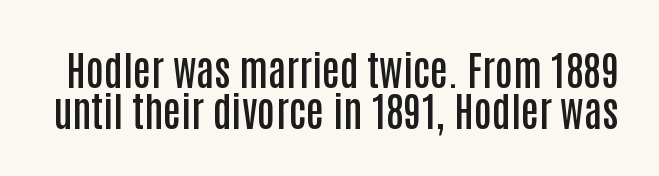
The image shows 40 px semibold, condensed sans-serif type, upright; set tight line spacing (1.02x), normal letter spacing, not underlined; low stroke contrast and a large x-height.
